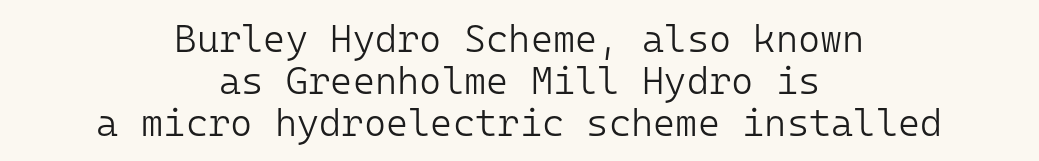
This block would grow much taller if given ordinary leading; it's compressed now. Decoration check: the copy has no underline. Observe the ordinary spacing: letters are neighbours, not strangers. Nope, no serifs anywhere on these letters. The font is comparable to plain body text, perhaps lighter. Each letter, wide or thin by design, is forced into the same width here.
